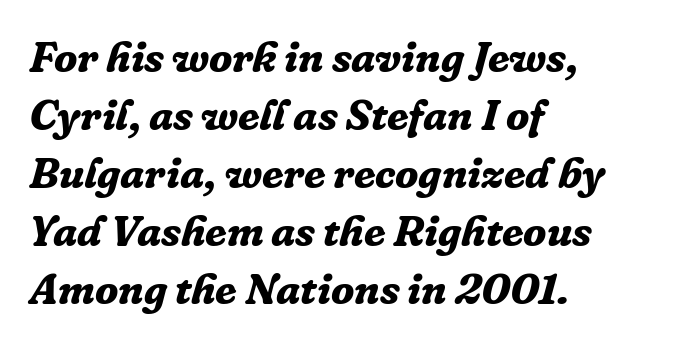
Q: Is the text bold? A: Yes.
Q: Is the text italic (slanted)? A: Yes, it leans right by about 16 degrees.
Q: Is the typeface a serif or a sans-serif typeface? A: Serif.
Q: Is the text underlined? A: No.
Q: How is the paragraph aligned? A: Left-aligned.
Q: Is the spacing between letters normal or unusually wide? A: Normal.
Q: Is the spacing between lines tight, normal or loose? A: Normal.
Q: Width (condensed, normal, or wide)? A: Normal.
Q: Stroke contrast? A: Low.
Q: x-height? A: Medium.
Q: Monospaced? A: No.
